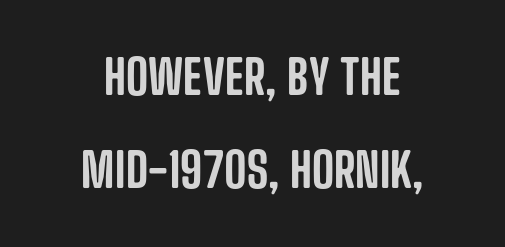
Q: Is the text italic (slanted)? A: No, it is upright.
Q: Is the typeface a serif or a sans-serif typeface? A: Sans-serif.
Q: Is the text underlined? A: No.
Q: How is the paragraph aligned? A: Centered.
Q: Is the spacing between letters normal or unusually wide? A: Normal.
Q: Is the spacing between lines tight, normal or loose? A: Loose.
Q: Width (condensed, normal, or wide)? A: Condensed.
Q: Stroke contrast? A: Low.
Q: x-height? A: Large.
Q: Monospaced? A: No.
